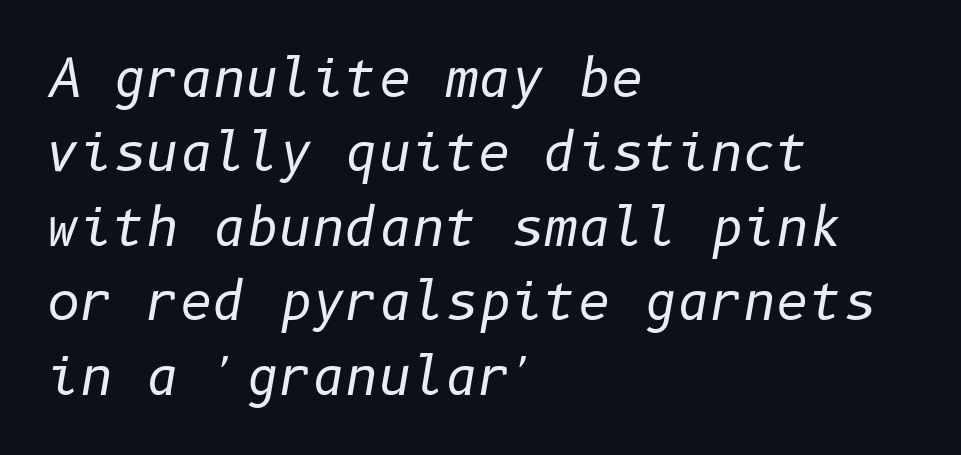
The image shows 51 px regular-weight type, italic (leaning right); set left-aligned, normal line spacing (1.46x), normal letter spacing, not underlined; low stroke contrast and a medium x-height.
